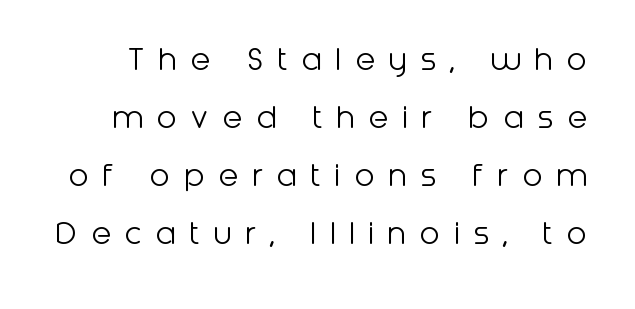
Q: Is the text bold? A: No.
Q: Is the text italic (slanted)? A: No, it is upright.
Q: Is the typeface a serif or a sans-serif typeface? A: Sans-serif.
Q: Is the text underlined? A: No.
Q: Is the spacing between letters normal or unusually wide? A: Unusually wide.
Q: Is the spacing between lines tight, normal or loose? A: Normal.
Q: Width (condensed, normal, or wide)? A: Normal.
Q: Stroke contrast? A: Low.
Q: x-height? A: Medium.
Q: Monospaced? A: No.
